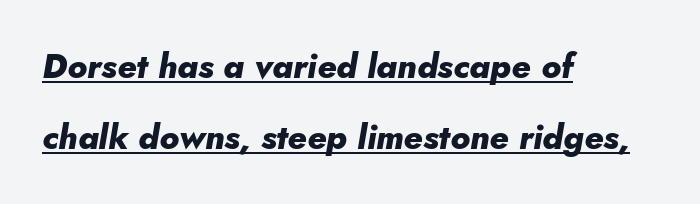
The image shows 34 px heavy type, italic (leaning right); set left-aligned, loose line spacing (2.1x), normal letter spacing, underlined; low stroke contrast and a small x-height.
